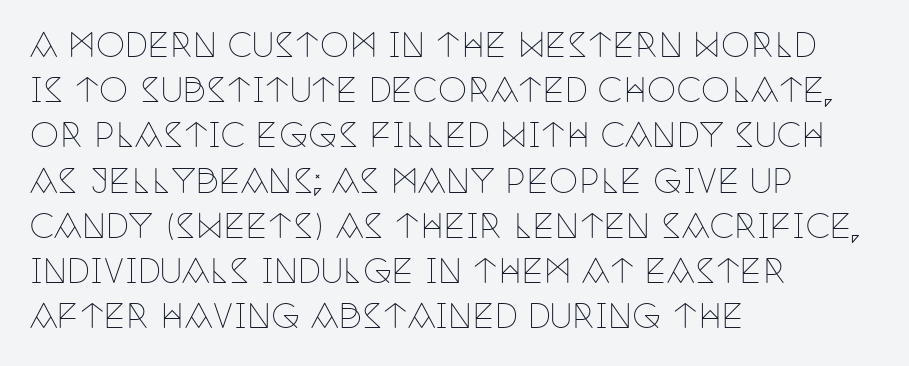
Q: Is the text bold? A: No.
Q: Is the text italic (slanted)? A: No, it is upright.
Q: Is the typeface a serif or a sans-serif typeface? A: Serif.
Q: Is the text underlined? A: No.
Q: How is the paragraph aligned? A: Left-aligned.
Q: Is the spacing between letters normal or unusually wide? A: Normal.
Q: Is the spacing between lines tight, normal or loose? A: Normal.
Q: Width (condensed, normal, or wide)? A: Condensed.
Q: Stroke contrast? A: Low.
Q: x-height? A: Large.
Q: Monospaced? A: No.
